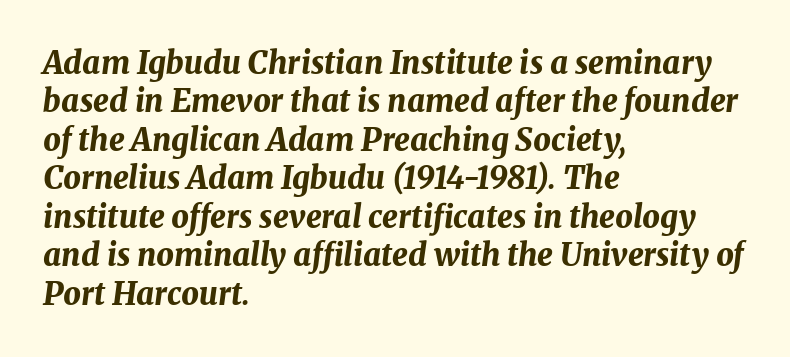
The image shows 31 px bold type, italic (leaning right); set left-aligned, line spacing 1.24x, normal letter spacing, not underlined; medium stroke contrast and a medium x-height.
